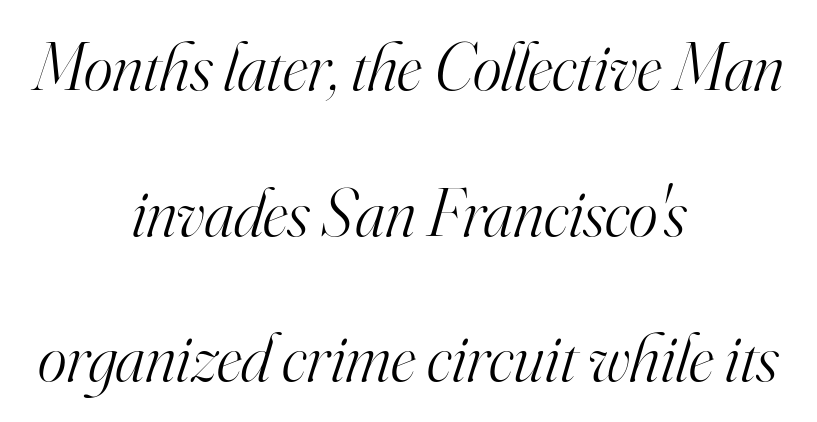
Q: Is the text bold? A: No.
Q: Is the text italic (slanted)? A: Yes, it leans right by about 16 degrees.
Q: Is the typeface a serif or a sans-serif typeface? A: Serif.
Q: Is the text underlined? A: No.
Q: How is the paragraph aligned? A: Centered.
Q: Is the spacing between letters normal or unusually wide? A: Normal.
Q: Is the spacing between lines tight, normal or loose? A: Loose.
Q: Width (condensed, normal, or wide)? A: Normal.
Q: Stroke contrast? A: High.
Q: x-height? A: Small.
Q: Monospaced? A: No.
